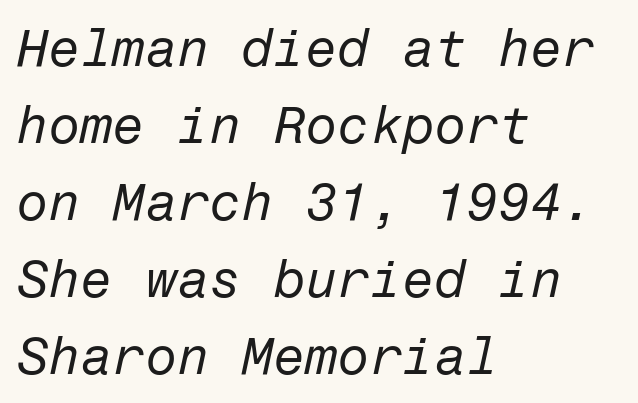
Quick note: underline off. Ink coverage per letter is moderate at most. Honestly, the letter spacing is just normal — you wouldn't notice it. Successive baselines arrive at the customary interval.
